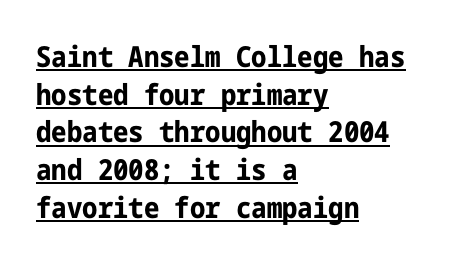
{"serif": "no", "italic": "no", "bold": "yes", "weight": "bold", "width": "condensed", "stroke_contrast": "low", "x_height": "medium", "underline": "yes", "align": "left", "line_spacing": "normal", "line_spacing_ratio": 1.3, "letter_spacing": "normal", "letter_spacing_em": 0.0, "glyph_px": 29}
